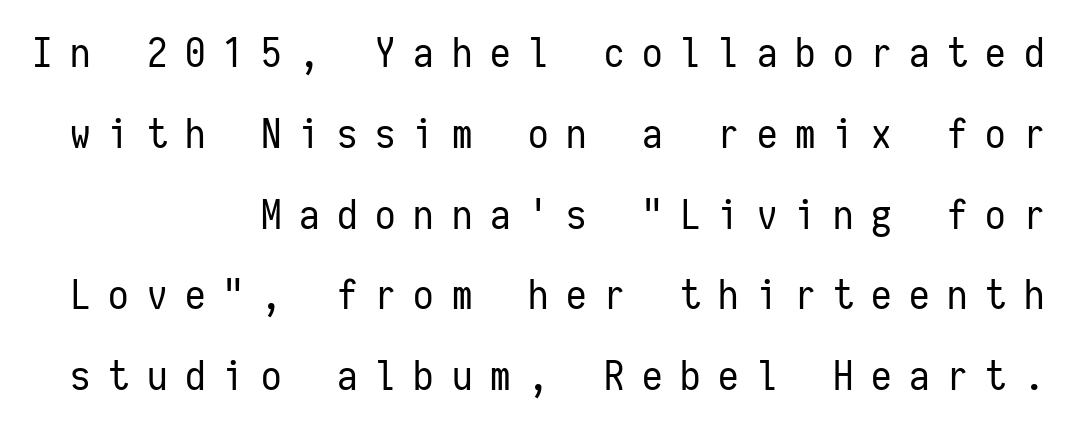
Q: Is the text bold? A: No.
Q: Is the text italic (slanted)? A: No, it is upright.
Q: Is the typeface a serif or a sans-serif typeface? A: Sans-serif.
Q: Is the text underlined? A: No.
Q: Is the spacing between letters normal or unusually wide? A: Unusually wide.
Q: Is the spacing between lines tight, normal or loose? A: Loose.
Q: Width (condensed, normal, or wide)? A: Condensed.
Q: Stroke contrast? A: Low.
Q: x-height? A: Medium.
Q: Monospaced? A: Yes.
